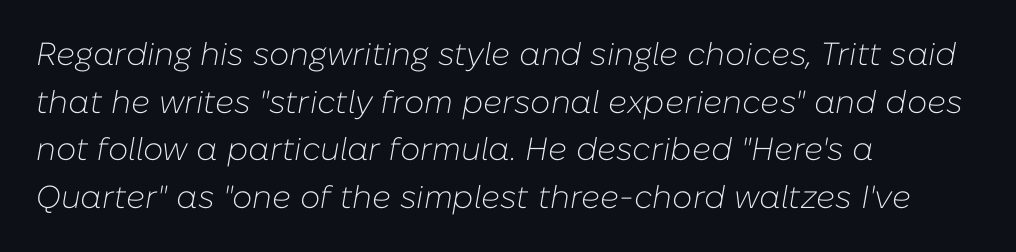
{"italic": "yes", "lean": "right", "slant_degrees": 10, "bold": "no", "weight": "light", "width": "normal", "stroke_contrast": "low", "x_height": "medium", "monospaced": "no", "underline": "no", "align": "left", "line_spacing": "normal", "line_spacing_ratio": 1.49, "letter_spacing": "normal", "letter_spacing_em": 0.0, "glyph_px": 32}
